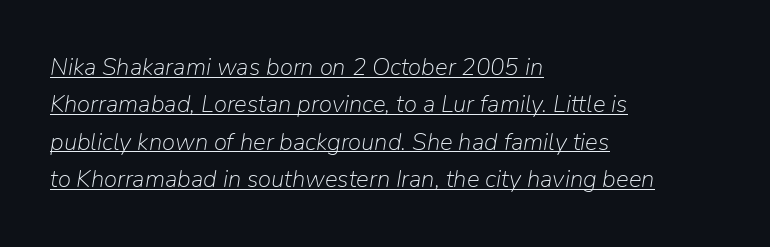
Q: Is the text bold? A: No.
Q: Is the text italic (slanted)? A: Yes, it leans right by about 9 degrees.
Q: Is the text underlined? A: Yes.
Q: How is the paragraph aligned? A: Left-aligned.
Q: Is the spacing between letters normal or unusually wide? A: Normal.
Q: Is the spacing between lines tight, normal or loose? A: Normal.
